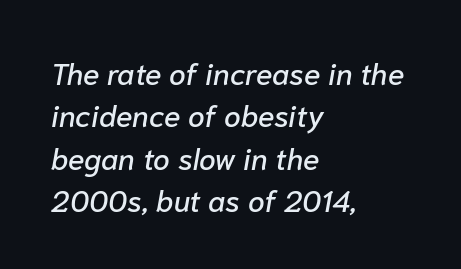
{"italic": "yes", "lean": "right", "slant_degrees": 10, "width": "normal", "stroke_contrast": "low", "x_height": "medium", "monospaced": "no", "underline": "no", "align": "left", "line_spacing": "normal", "line_spacing_ratio": 1.41, "letter_spacing": "normal", "letter_spacing_em": 0.0, "glyph_px": 30}
